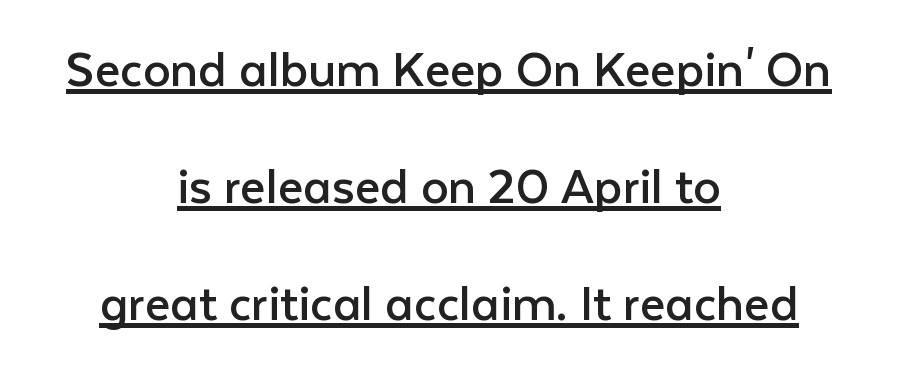
{"serif": "no", "italic": "no", "bold": "no", "weight": "regular", "width": "normal", "stroke_contrast": "low", "x_height": "medium", "monospaced": "no", "underline": "yes", "align": "center", "line_spacing": "loose", "line_spacing_ratio": 2.13, "letter_spacing": "normal", "letter_spacing_em": 0.0, "glyph_px": 55}
